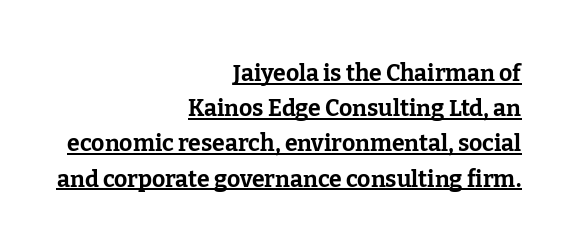
Caption: multi-line text, flush right, ragged left. These lines keep a tight, regular rhythm from letter to letter. Normally led — the rows are evenly, conventionally spaced. The face used here appears with an underline applied.
